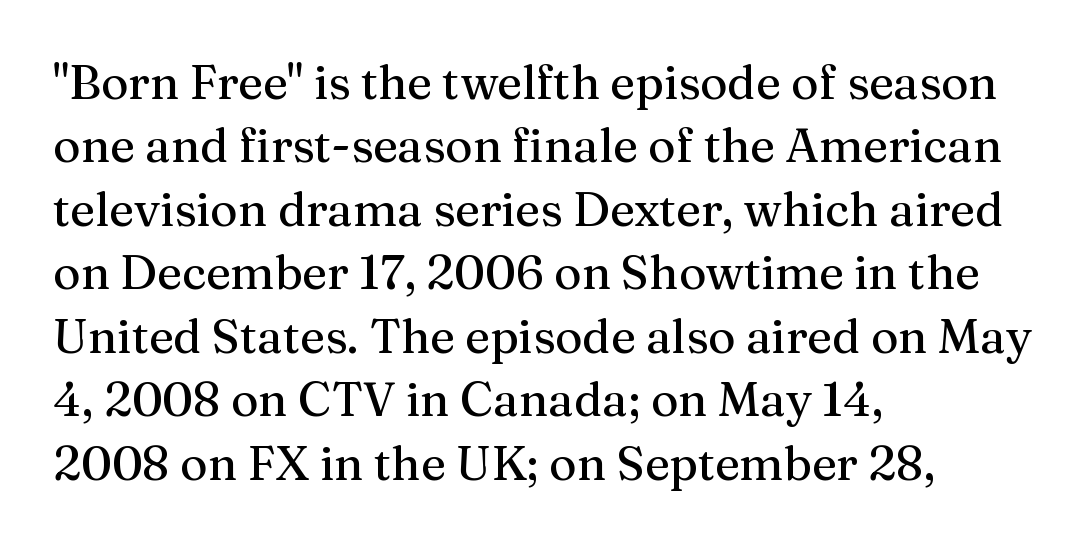
{"serif": "yes", "italic": "no", "width": "normal", "stroke_contrast": "medium", "x_height": "medium", "monospaced": "no", "underline": "no", "align": "left", "line_spacing": "normal", "line_spacing_ratio": 1.35, "letter_spacing": "normal", "letter_spacing_em": 0.0, "glyph_px": 47}
